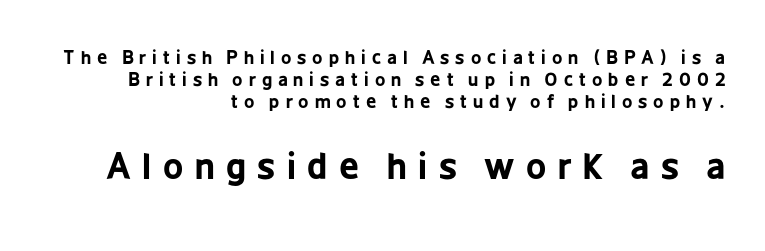
{"serif": "no", "italic": "no", "bold": "yes", "weight": "bold", "width": "condensed", "stroke_contrast": "low", "x_height": "medium", "monospaced": "no", "underline": "no", "align": "right", "line_spacing_ratio": 1.21, "letter_spacing": "wide", "letter_spacing_em": 0.33, "larger_block": "second", "size_ratio": 1.94, "glyph_px": 35}
